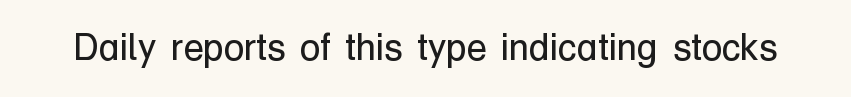
The image shows 37 px regular-weight sans-serif type, upright; set normal letter spacing, not underlined; low stroke contrast and a medium x-height.
